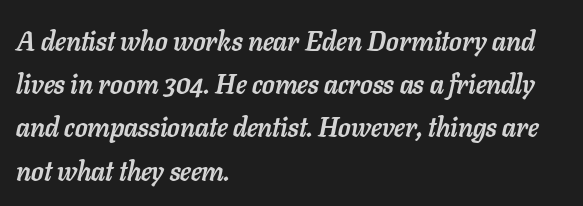
The image shows 27 px bold type, italic (leaning right); set left-aligned, normal line spacing (1.6x), normal letter spacing, not underlined.
